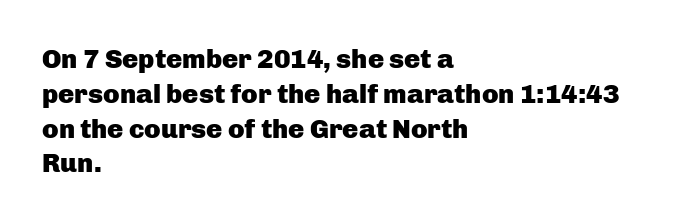
{"italic": "no", "bold": "yes", "underline": "no", "align": "left", "line_spacing": "normal", "line_spacing_ratio": 1.29, "letter_spacing": "normal", "letter_spacing_em": 0.0, "glyph_px": 27}
